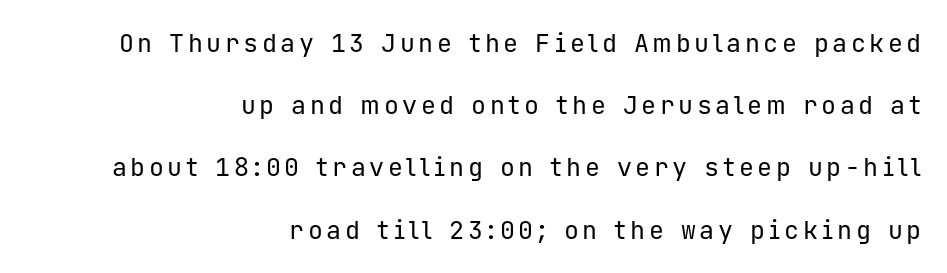
The image shows 25 px text type, upright; set right-aligned, loose line spacing (2.49x), not underlined.
